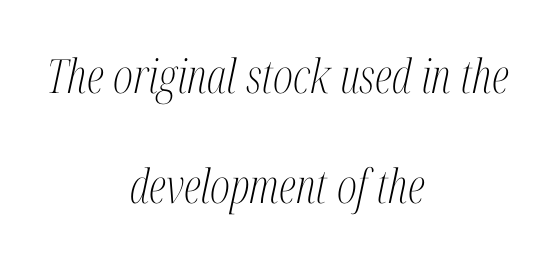
Observe the ordinary spacing: letters are neighbours, not strangers. Unmarked baselines from the first word to the last. Baseline-to-baseline distance is far greater than the letter height. Each letter keeps its own natural width here, so spacing adapts to shape. If you drew a line through each stem, it would be angled. Ink coverage per letter is moderate at most.
